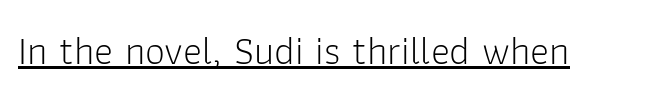
The image shows 40 px light sans-serif type, upright; set normal letter spacing, underlined; low stroke contrast and a medium x-height.
